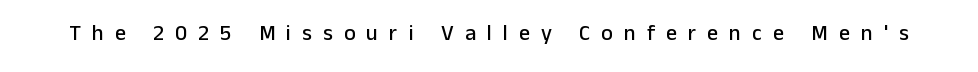
Q: Is the text italic (slanted)? A: No, it is upright.
Q: Is the text underlined? A: No.
Q: Is the spacing between letters normal or unusually wide? A: Unusually wide.
